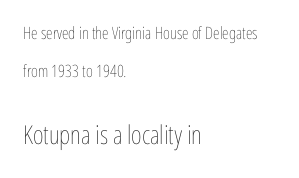
The image shows 26 px text type, upright; set left-aligned, loose line spacing (2.24x), normal letter spacing, not underlined; the second (bottom) block is 1.53x larger.
